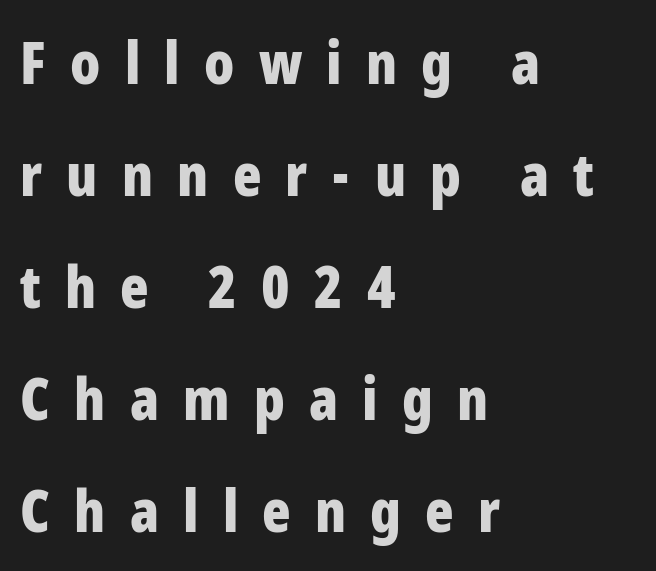
The lines are quadded left. The letters are bold, with thick, heavy strokes. Notice the wide empty band between every row — that's loose leading. Spacing verdict: proportional, widths tailored to each character. The strip under each line holds only bare page.
